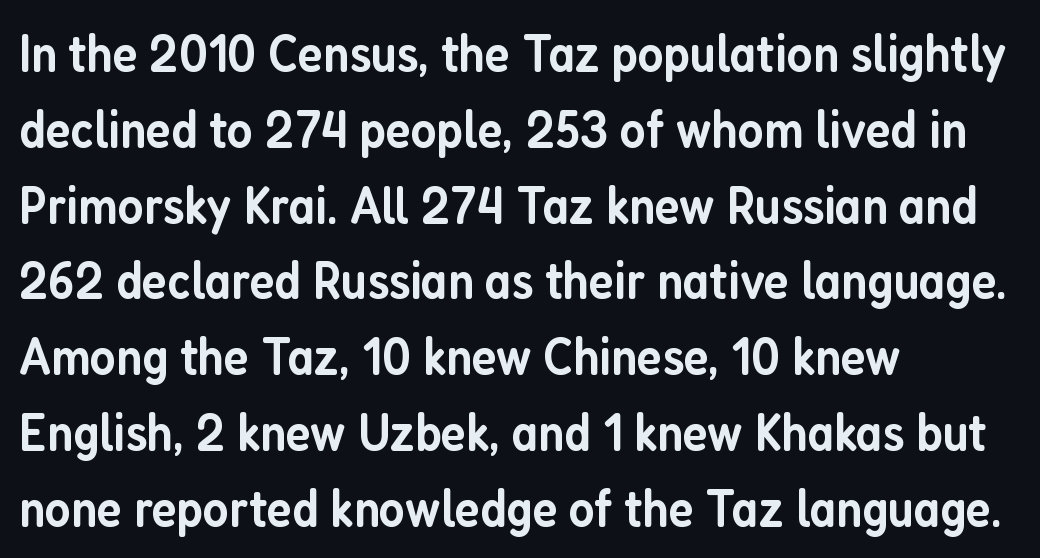
The image shows 53 px semibold, condensed sans-serif type, upright; set left-aligned, normal line spacing (1.43x), normal letter spacing, not underlined; low stroke contrast and a medium x-height.
